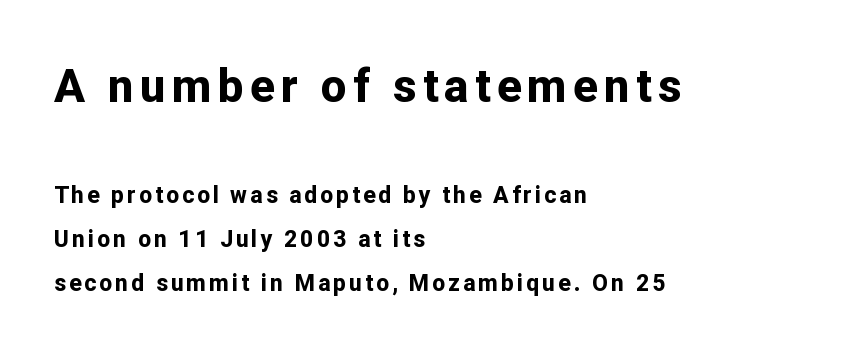
Q: Is the text bold? A: Yes.
Q: Is the text italic (slanted)? A: No, it is upright.
Q: Is the typeface a serif or a sans-serif typeface? A: Sans-serif.
Q: Is the text underlined? A: No.
Q: How is the paragraph aligned? A: Left-aligned.
Q: Is the spacing between lines tight, normal or loose? A: Loose.
Q: Which block of text is set in a larger size, the first (top) or the second (bottom)? A: The first (top) one.
Q: Width (condensed, normal, or wide)? A: Normal.
Q: Stroke contrast? A: Low.
Q: x-height? A: Medium.
Q: Monospaced? A: No.
